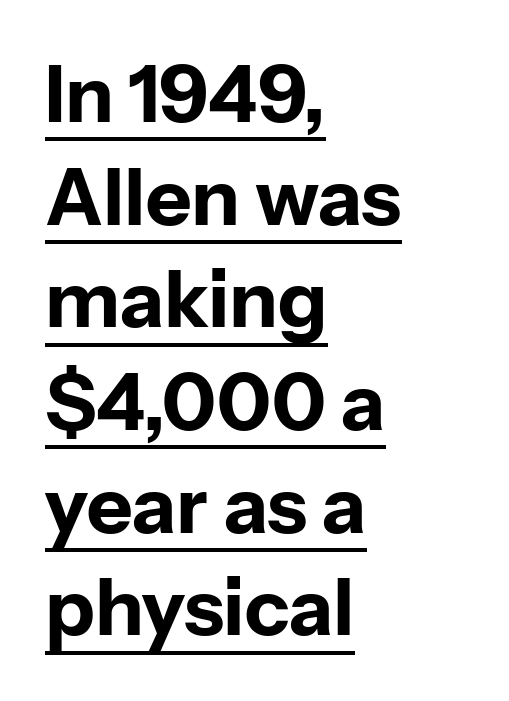
The image shows 79 px bold sans-serif type, upright; set left-aligned, normal line spacing (1.3x), normal letter spacing, underlined; low stroke contrast and a medium x-height.
